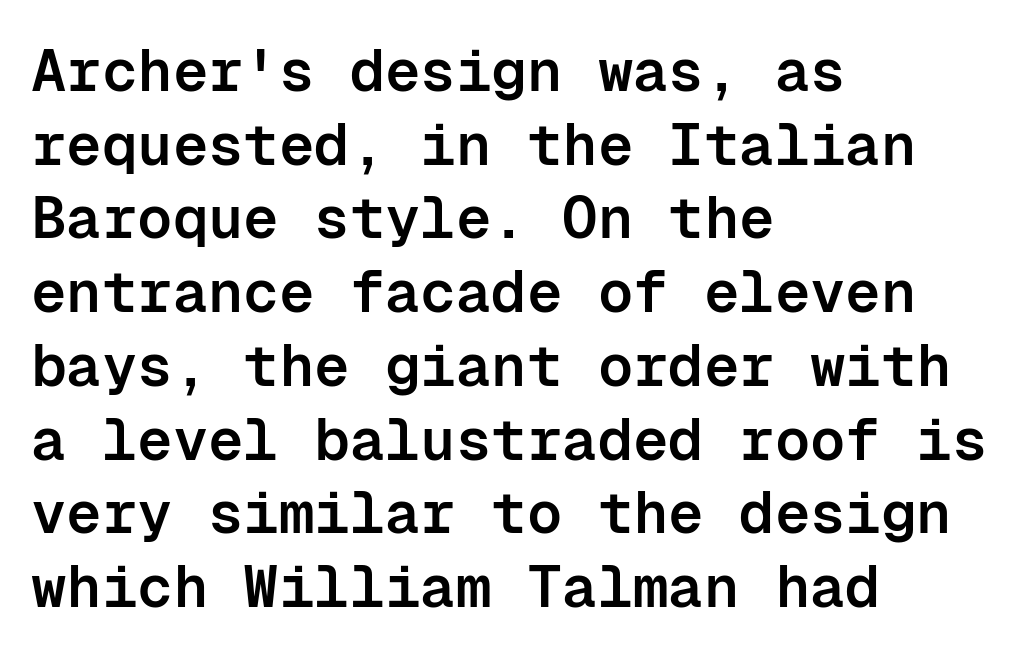
Is this a fixed-width face? Yes — each glyph sits in an identical cell. The type sits square on the baseline with zero lean. Evenly set lines give the paragraph a standard silhouette. The rendering keeps characters at their native spacing. The face used here is a sans, in the tradition of grotesques and geometrics. Honestly, there is no underline to notice here at all.
